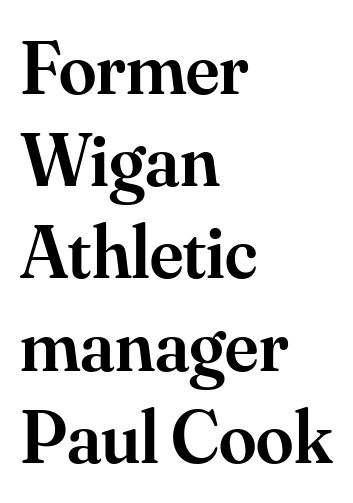
The image shows 75 px semibold serif type, upright; set left-aligned, line spacing 1.23x, normal letter spacing, not underlined; medium stroke contrast and a small x-height.
